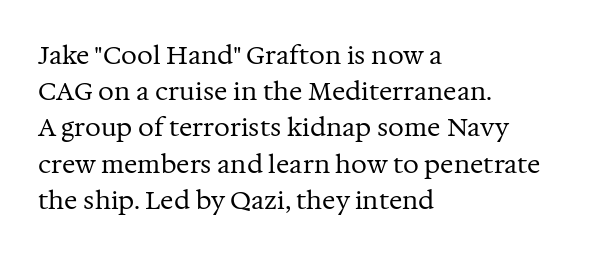
Q: Is the text bold? A: No.
Q: Is the text italic (slanted)? A: No, it is upright.
Q: Is the text underlined? A: No.
Q: How is the paragraph aligned? A: Left-aligned.
Q: Is the spacing between letters normal or unusually wide? A: Normal.
Q: Is the spacing between lines tight, normal or loose? A: Normal.
